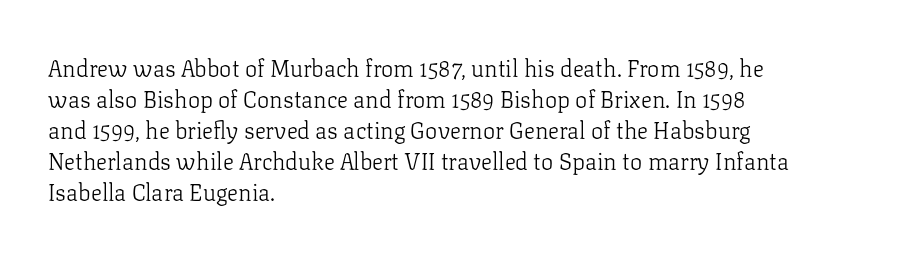
The image shows 23 px text type, upright; set left-aligned, normal line spacing (1.35x), normal letter spacing, not underlined.
